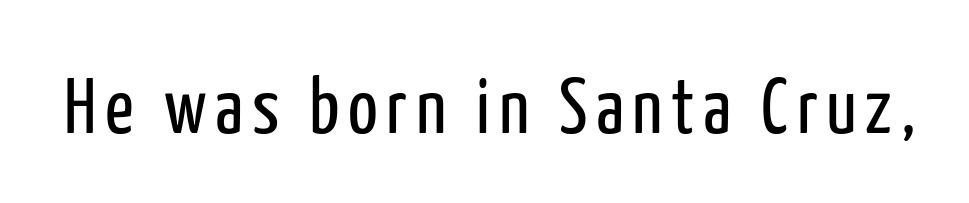
The image shows 79 px regular-weight, condensed sans-serif type, upright; set not underlined; low stroke contrast and a medium x-height.
